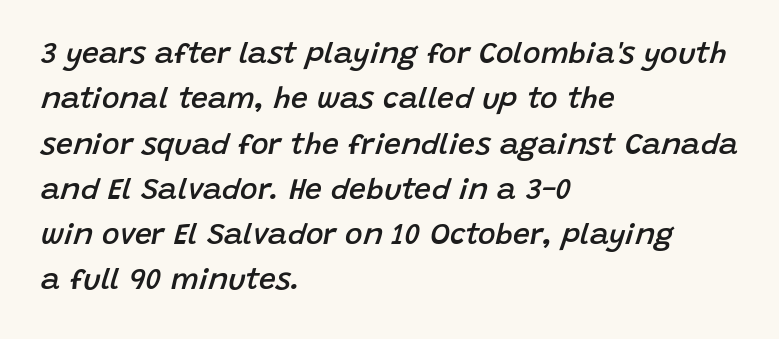
{"italic": "yes", "lean": "right", "slant_degrees": 15, "bold": "semi", "weight": "semibold", "width": "normal", "stroke_contrast": "low", "x_height": "large", "monospaced": "no", "underline": "no", "align": "left", "line_spacing": "normal", "line_spacing_ratio": 1.51, "letter_spacing": "normal", "letter_spacing_em": 0.0, "glyph_px": 30}
